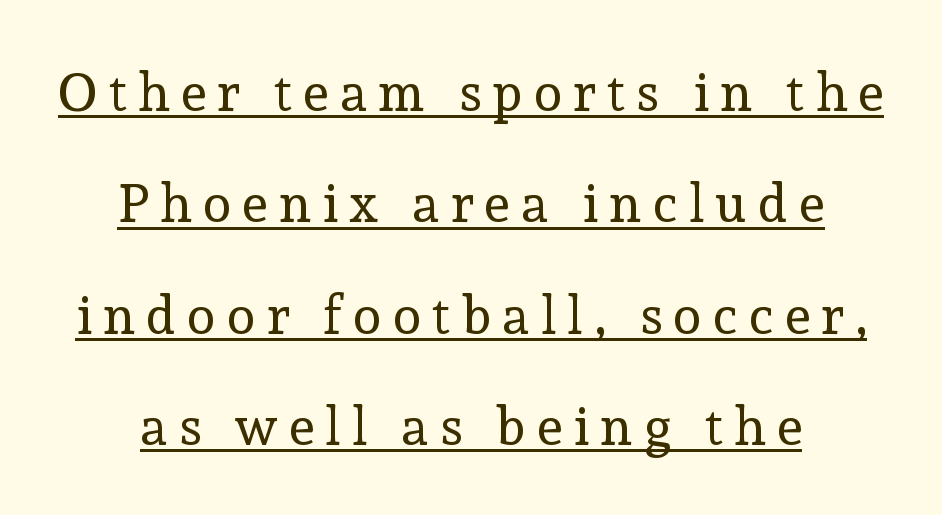
{"serif": "yes", "italic": "no", "bold": "no", "weight": "regular", "width": "normal", "x_height": "medium", "monospaced": "no", "underline": "yes", "align": "center", "line_spacing": "loose", "line_spacing_ratio": 2.1, "letter_spacing": "wide", "letter_spacing_em": 0.21, "glyph_px": 53}
